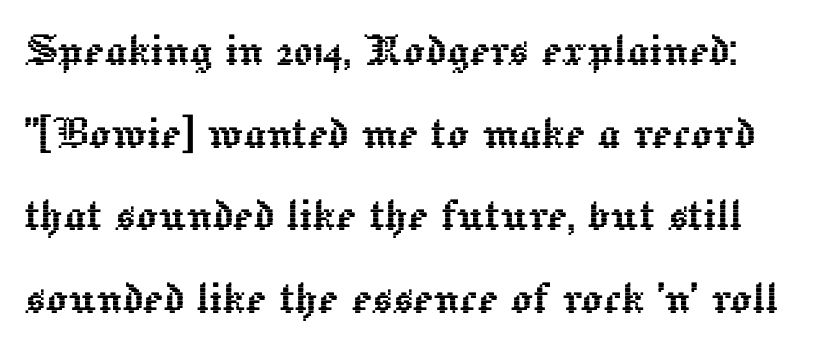
{"italic": "no", "width": "normal", "x_height": "medium", "monospaced": "no", "underline": "no", "line_spacing": "normal", "line_spacing_ratio": 1.53, "letter_spacing": "normal", "letter_spacing_em": 0.0, "glyph_px": 54}
